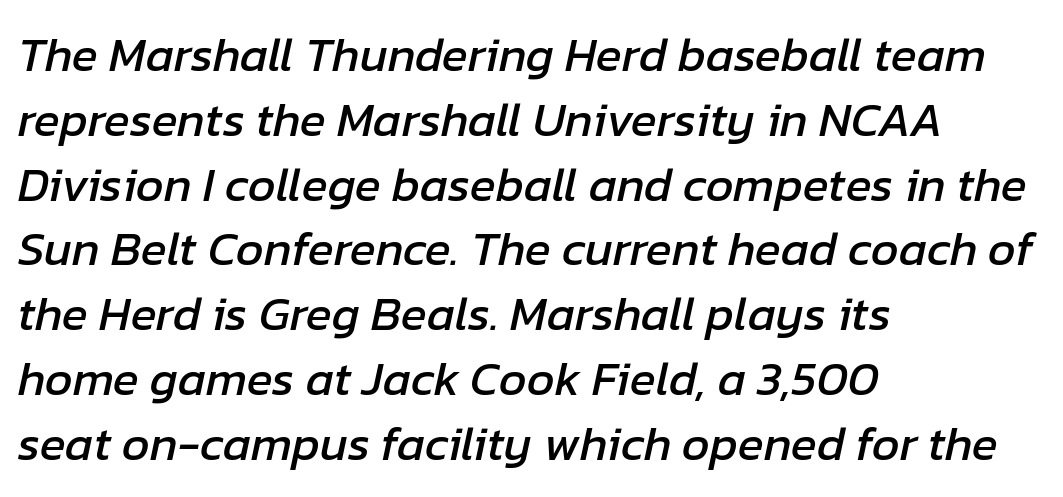
Q: Is the text italic (slanted)? A: Yes, it leans right by about 12 degrees.
Q: Is the text underlined? A: No.
Q: How is the paragraph aligned? A: Left-aligned.
Q: Is the spacing between letters normal or unusually wide? A: Normal.
Q: Is the spacing between lines tight, normal or loose? A: Normal.
Q: Width (condensed, normal, or wide)? A: Normal.
Q: Stroke contrast? A: Low.
Q: x-height? A: Medium.
Q: Monospaced? A: No.
